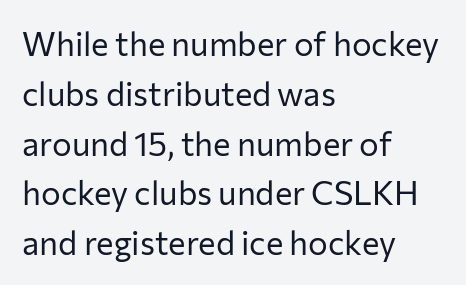
{"serif": "no", "italic": "no", "bold": "no", "weight": "regular", "width": "normal", "stroke_contrast": "low", "x_height": "medium", "monospaced": "no", "underline": "no", "align": "left", "line_spacing": "normal", "line_spacing_ratio": 1.51, "letter_spacing": "normal", "letter_spacing_em": 0.0, "glyph_px": 33}
